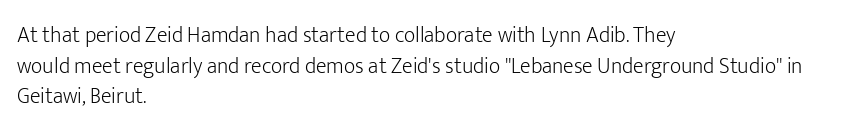
The image shows 22 px text type, upright; set left-aligned, normal line spacing (1.39x), normal letter spacing, not underlined.
